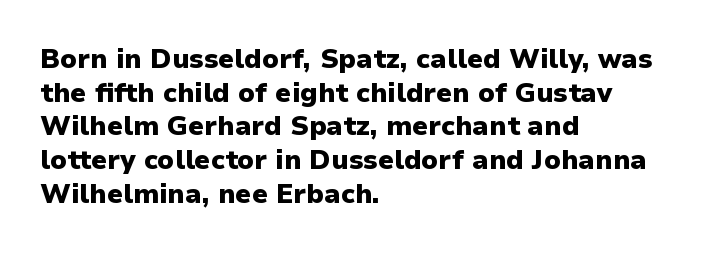
{"italic": "no", "bold": "yes", "underline": "no", "align": "left", "line_spacing": "normal", "line_spacing_ratio": 1.25, "letter_spacing": "normal", "letter_spacing_em": 0.0, "glyph_px": 27}
